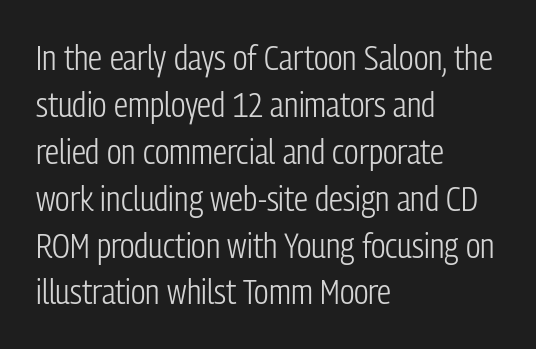
What's the leading like? Ordinary, nothing unusual. Stem width sits at or under what a default text font uses. Looks like regular typesetting: each glyph gets only the width it needs. Posture: straight, roman, zero tilt.
